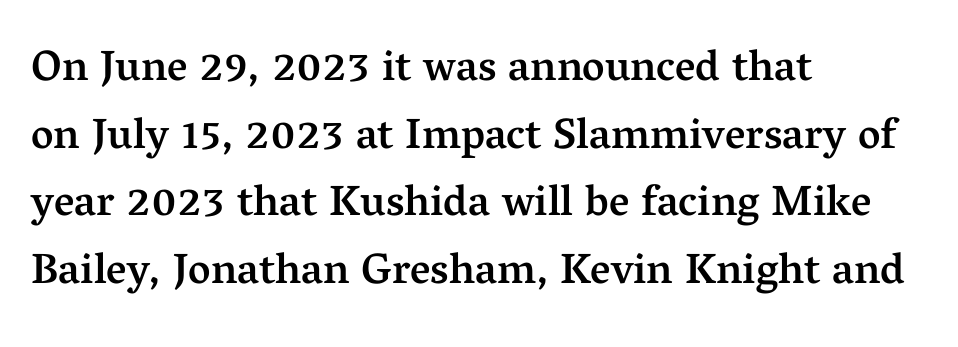
Q: Is the text bold? A: Semi-bold.
Q: Is the text italic (slanted)? A: No, it is upright.
Q: Is the typeface a serif or a sans-serif typeface? A: Serif.
Q: Is the text underlined? A: No.
Q: How is the paragraph aligned? A: Left-aligned.
Q: Is the spacing between letters normal or unusually wide? A: Normal.
Q: Is the spacing between lines tight, normal or loose? A: Normal.
Q: Width (condensed, normal, or wide)? A: Normal.
Q: Stroke contrast? A: Medium.
Q: x-height? A: Medium.
Q: Monospaced? A: No.
